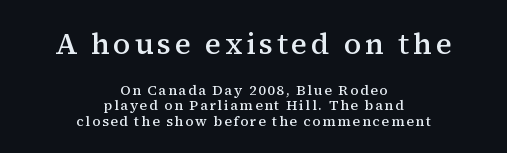
The image shows 30 px semibold serif type, upright; set centered, tight line spacing (1.12x), not underlined; the first (top) block is 2.14x larger; medium stroke contrast and a medium x-height.
